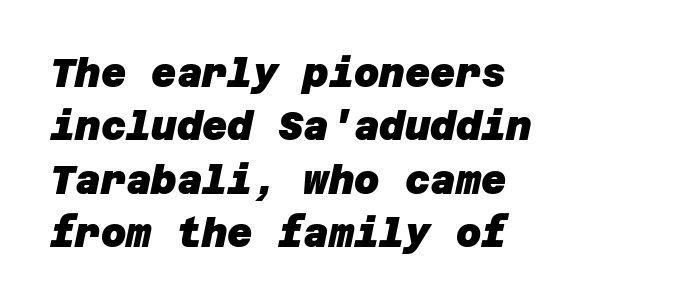
{"serif": "no", "bold": "yes", "weight": "heavy", "width": "normal", "stroke_contrast": "low", "x_height": "large", "underline": "no", "align": "left", "line_spacing": "normal", "line_spacing_ratio": 1.37, "letter_spacing": "normal", "letter_spacing_em": 0.0, "glyph_px": 39}
